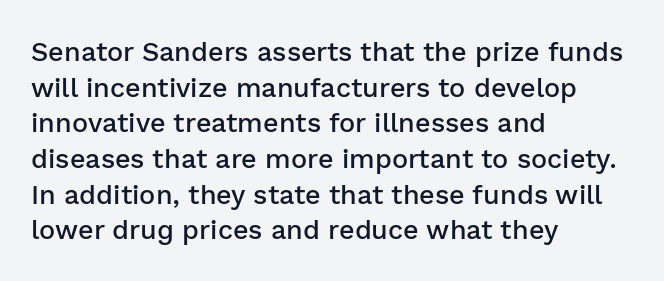
Q: Is the text bold? A: Semi-bold.
Q: Is the text italic (slanted)? A: No, it is upright.
Q: Is the text underlined? A: No.
Q: How is the paragraph aligned? A: Left-aligned.
Q: Is the spacing between letters normal or unusually wide? A: Normal.
Q: Is the spacing between lines tight, normal or loose? A: Normal.
